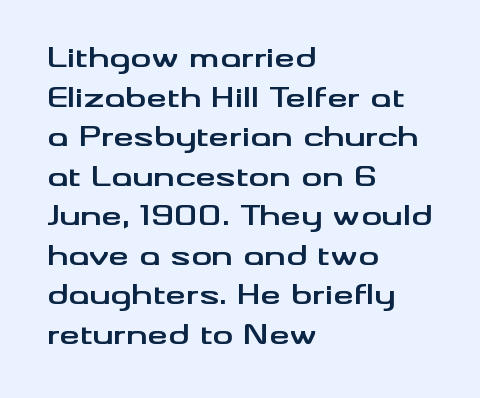
Q: Is the text bold? A: Yes.
Q: Is the text italic (slanted)? A: No, it is upright.
Q: Is the text underlined? A: No.
Q: How is the paragraph aligned? A: Left-aligned.
Q: Is the spacing between letters normal or unusually wide? A: Normal.
Q: Is the spacing between lines tight, normal or loose? A: Normal.
